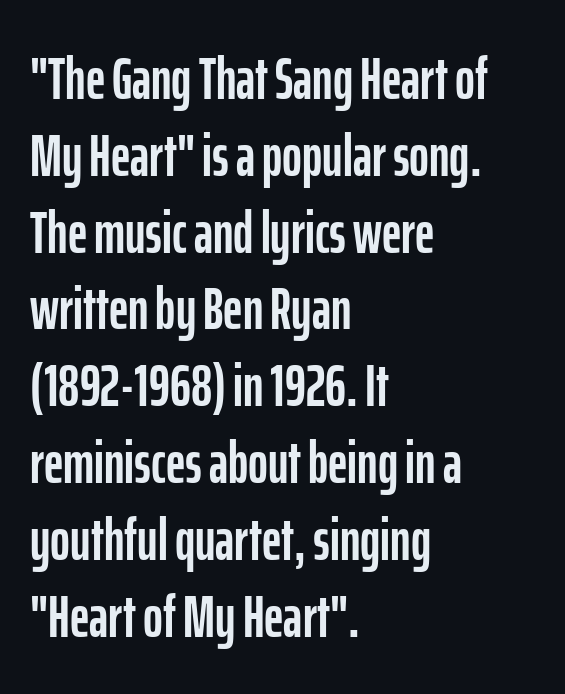
{"serif": "no", "italic": "no", "width": "condensed", "stroke_contrast": "low", "x_height": "medium", "monospaced": "no", "underline": "no", "align": "left", "line_spacing": "normal", "line_spacing_ratio": 1.28, "letter_spacing": "normal", "letter_spacing_em": 0.0, "glyph_px": 60}
